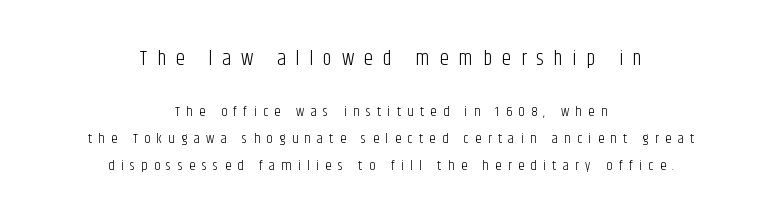
Q: Is the text bold? A: No.
Q: Is the text italic (slanted)? A: No, it is upright.
Q: Is the text underlined? A: No.
Q: How is the paragraph aligned? A: Centered.
Q: Is the spacing between letters normal or unusually wide? A: Unusually wide.
Q: Is the spacing between lines tight, normal or loose? A: Loose.
Q: Which block of text is set in a larger size, the first (top) or the second (bottom)? A: The first (top) one.
